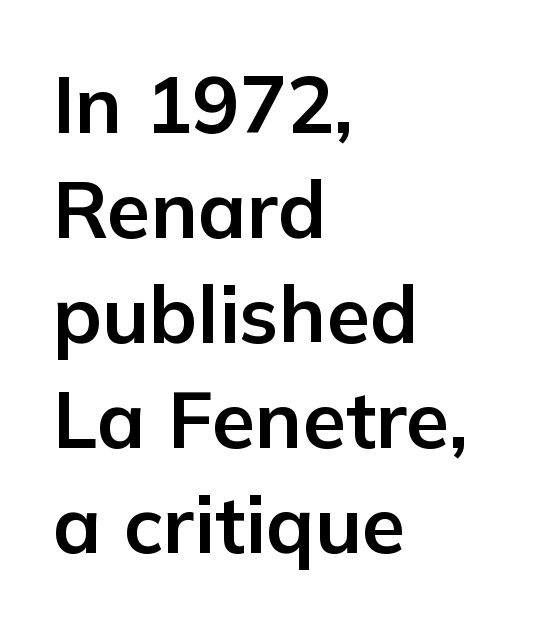
To sum up the face: it is a sans, with no serifs. Summary of weight: heavy, a full bold. These lines are set flush left with a ragged right edge. The gap between lines stays unmarked. The lines sit at an ordinary, default distance from one another.
